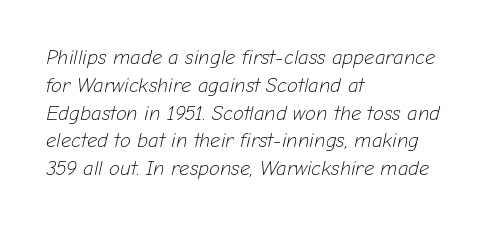
Q: Is the text bold? A: No.
Q: Is the text italic (slanted)? A: Yes, it leans right by about 12 degrees.
Q: Is the text underlined? A: No.
Q: How is the paragraph aligned? A: Left-aligned.
Q: Is the spacing between letters normal or unusually wide? A: Normal.
Q: Is the spacing between lines tight, normal or loose? A: Normal.
